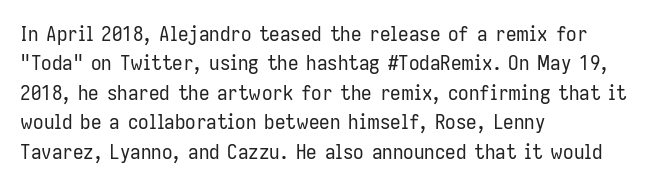
A clean baseline with only descenders dipping below it. If you drew a line through each stem, it would be perfectly vertical. Honestly, the row spacing looks completely unremarkable. Is this a heavy cut? Hardly; it is regular or lighter.
